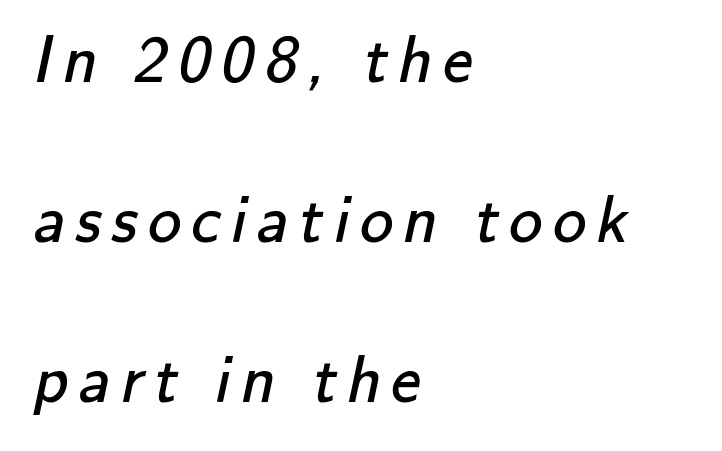
The image shows 67 px regular-weight sans-serif type; set left-aligned, loose line spacing (2.39x), not underlined; low stroke contrast and a small x-height.
